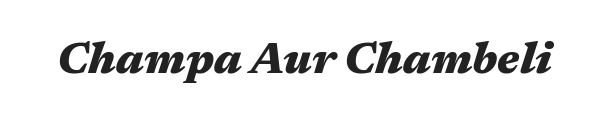
Q: Is the text bold? A: Yes.
Q: Is the text italic (slanted)? A: Yes, it leans right by about 17 degrees.
Q: Is the text underlined? A: No.
Q: Is the spacing between letters normal or unusually wide? A: Normal.
Q: Width (condensed, normal, or wide)? A: Wide.
Q: Stroke contrast? A: Medium.
Q: x-height? A: Medium.
Q: Monospaced? A: No.
